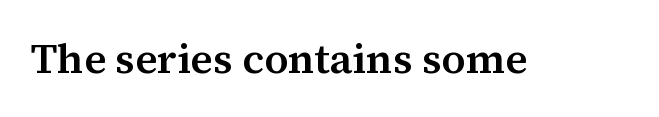
Q: Is the text bold? A: Semi-bold.
Q: Is the text italic (slanted)? A: No, it is upright.
Q: Is the typeface a serif or a sans-serif typeface? A: Serif.
Q: Is the text underlined? A: No.
Q: Is the spacing between letters normal or unusually wide? A: Normal.
Q: Width (condensed, normal, or wide)? A: Normal.
Q: Stroke contrast? A: Medium.
Q: x-height? A: Medium.
Q: Monospaced? A: No.
